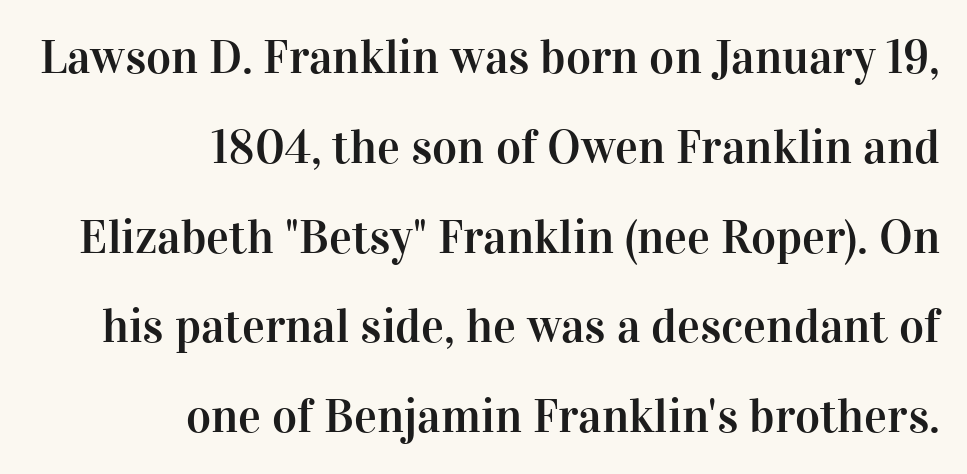
{"serif": "yes", "italic": "no", "width": "normal", "stroke_contrast": "high", "x_height": "medium", "monospaced": "no", "underline": "no", "align": "right", "line_spacing_ratio": 1.87, "letter_spacing": "normal", "letter_spacing_em": 0.0, "glyph_px": 48}
